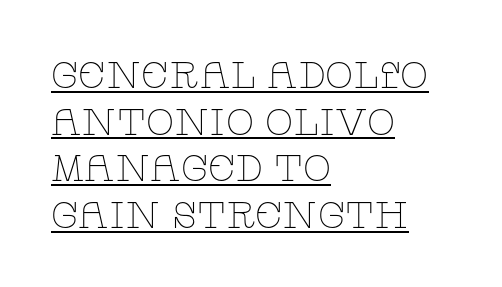
The image shows 37 px thin, wide serif type, upright; set left-aligned, normal line spacing (1.26x), normal letter spacing, underlined; low stroke contrast and a large x-height.
